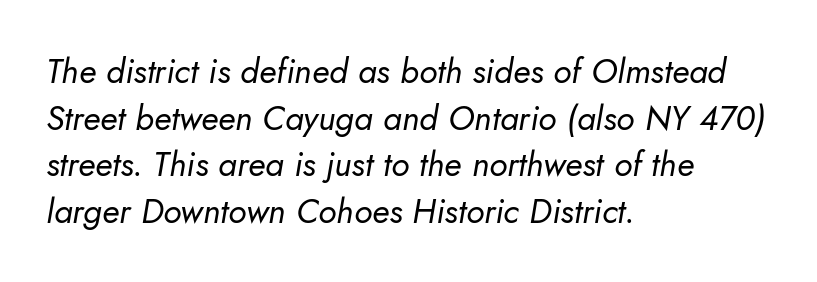
{"italic": "yes", "lean": "right", "slant_degrees": 10, "bold": "no", "weight": "regular", "width": "normal", "stroke_contrast": "low", "x_height": "small", "monospaced": "no", "underline": "no", "align": "left", "line_spacing": "normal", "line_spacing_ratio": 1.37, "letter_spacing": "normal", "letter_spacing_em": 0.0, "glyph_px": 34}
